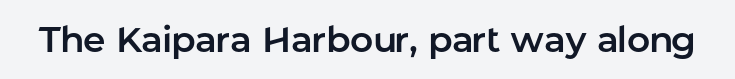
The image shows 36 px sans-serif type, upright; set normal letter spacing, not underlined; low stroke contrast and a medium x-height.
